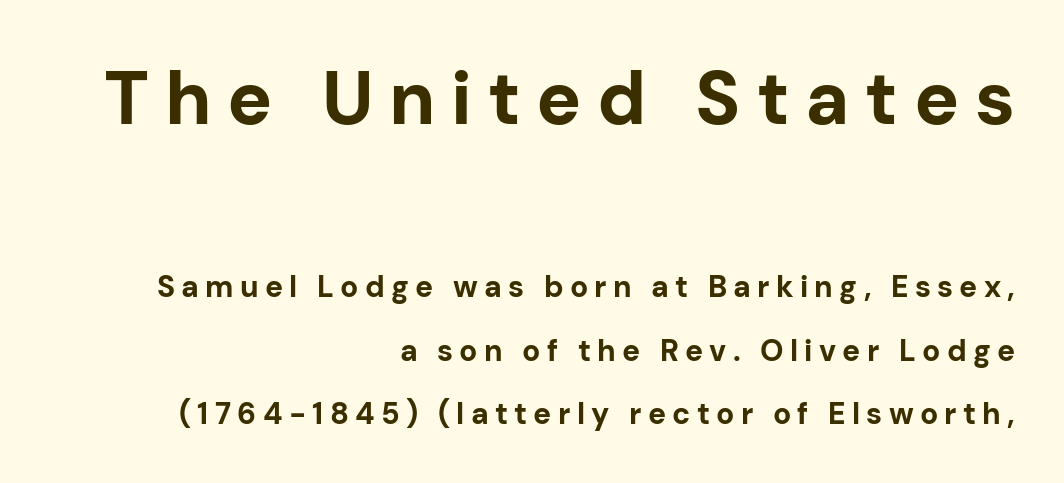
Q: Is the text bold? A: Yes.
Q: Is the text italic (slanted)? A: No, it is upright.
Q: Is the typeface a serif or a sans-serif typeface? A: Sans-serif.
Q: Is the text underlined? A: No.
Q: How is the paragraph aligned? A: Right-aligned.
Q: Is the spacing between letters normal or unusually wide? A: Unusually wide.
Q: Is the spacing between lines tight, normal or loose? A: Loose.
Q: Which block of text is set in a larger size, the first (top) or the second (bottom)? A: The first (top) one.
Q: Width (condensed, normal, or wide)? A: Normal.
Q: Stroke contrast? A: Low.
Q: x-height? A: Medium.
Q: Monospaced? A: No.
